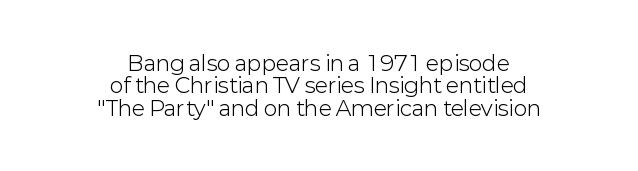
Q: Is the text bold? A: No.
Q: Is the text italic (slanted)? A: No, it is upright.
Q: Is the text underlined? A: No.
Q: How is the paragraph aligned? A: Centered.
Q: Is the spacing between letters normal or unusually wide? A: Normal.
Q: Is the spacing between lines tight, normal or loose? A: Tight.
